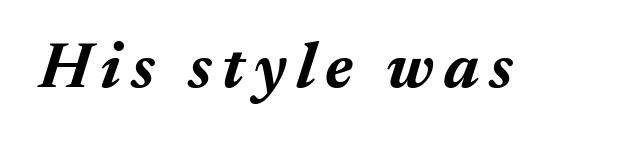
Q: Is the text bold? A: Yes.
Q: Is the text italic (slanted)? A: Yes, it leans right by about 17 degrees.
Q: Is the text underlined? A: No.
Q: Width (condensed, normal, or wide)? A: Normal.
Q: Stroke contrast? A: Medium.
Q: x-height? A: Medium.
Q: Monospaced? A: No.
